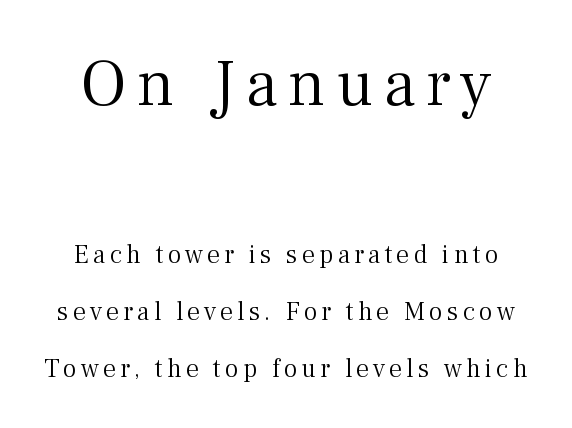
Q: Is the text bold? A: No.
Q: Is the text italic (slanted)? A: No, it is upright.
Q: Is the typeface a serif or a sans-serif typeface? A: Serif.
Q: Is the text underlined? A: No.
Q: Is the spacing between lines tight, normal or loose? A: Loose.
Q: Which block of text is set in a larger size, the first (top) or the second (bottom)? A: The first (top) one.
Q: Width (condensed, normal, or wide)? A: Normal.
Q: Stroke contrast? A: Medium.
Q: x-height? A: Medium.
Q: Monospaced? A: No.
